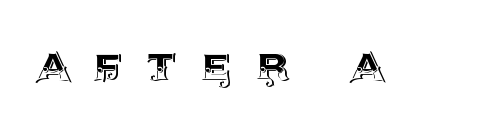
Q: Is the text italic (slanted)? A: No, it is upright.
Q: Is the text underlined? A: No.
Q: Is the spacing between letters normal or unusually wide? A: Unusually wide.
Q: Width (condensed, normal, or wide)? A: Normal.
Q: x-height? A: Large.
Q: Monospaced? A: No.
